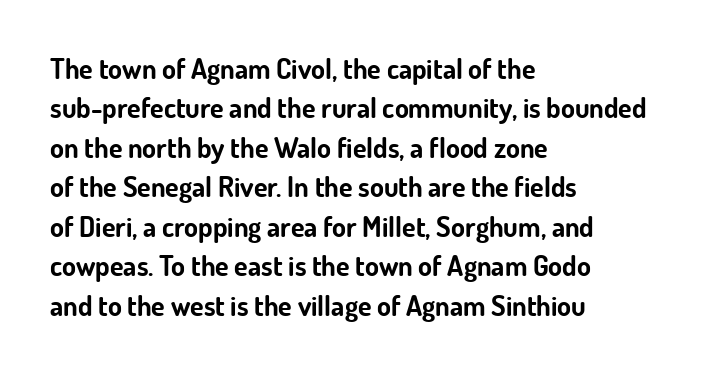
{"serif": "no", "italic": "no", "bold": "yes", "weight": "bold", "width": "normal", "stroke_contrast": "low", "x_height": "small", "monospaced": "no", "underline": "no", "align": "left", "line_spacing": "normal", "line_spacing_ratio": 1.41, "letter_spacing": "normal", "letter_spacing_em": 0.0, "glyph_px": 28}
